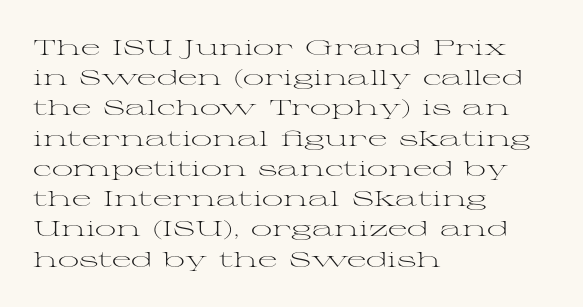
Regarding leading, the lines here are spaced in the standard way. Underline: absent. A classic flush-left, rag-right setting is used for this passage. Every character sits straight up, as roman type does.
